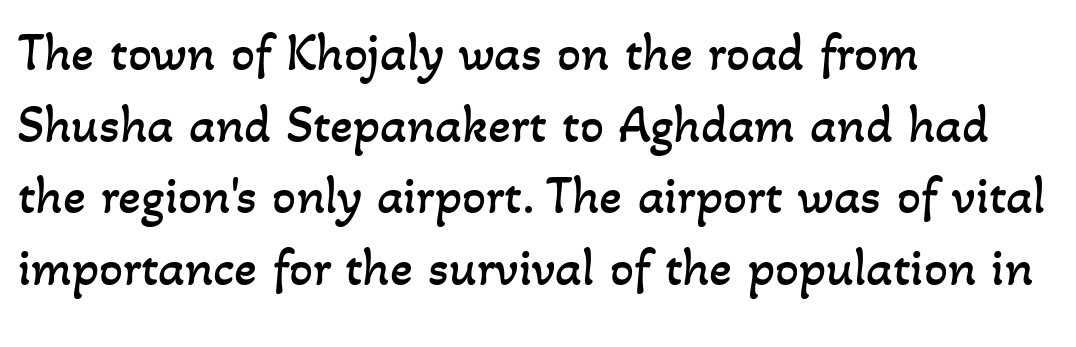
The image shows 53 px regular-weight type; set left-aligned, normal line spacing (1.35x), normal letter spacing, not underlined; low stroke contrast and a small x-height.
